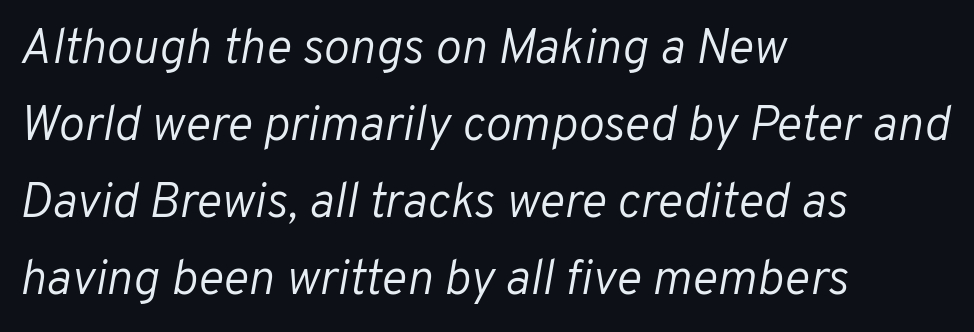
This sample uses plain, unmodified letter spacing. Each stroke keeps to a modest, everyday thickness or less. The passage shown is typed in a proportional face where columns would drift. Plain, unruled lines of type.
